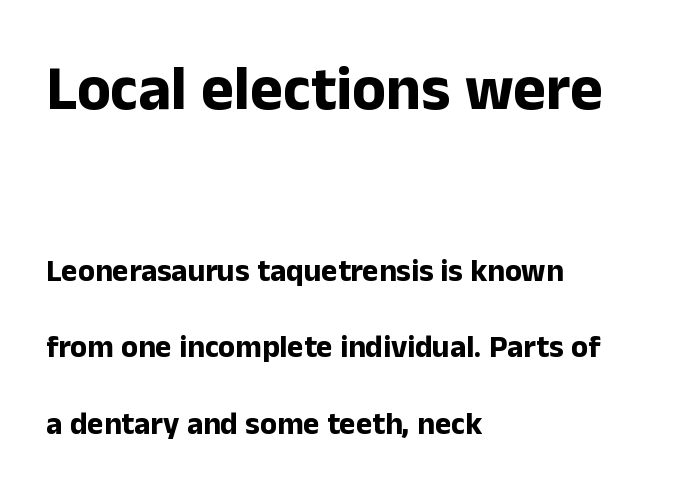
{"serif": "no", "italic": "no", "bold": "yes", "weight": "bold", "width": "normal", "stroke_contrast": "low", "x_height": "medium", "monospaced": "no", "underline": "no", "align": "left", "line_spacing": "loose", "line_spacing_ratio": 2.47, "letter_spacing": "normal", "letter_spacing_em": 0.0, "larger_block": "first", "size_ratio": 2.0, "glyph_px": 62}
